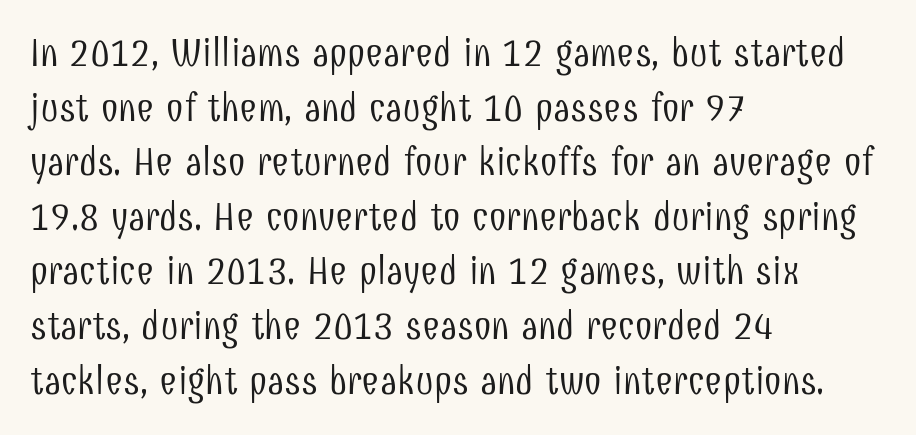
The image shows 39 px light, condensed sans-serif type, upright; set left-aligned, normal line spacing (1.4x), normal letter spacing, not underlined; low stroke contrast and a medium x-height.
